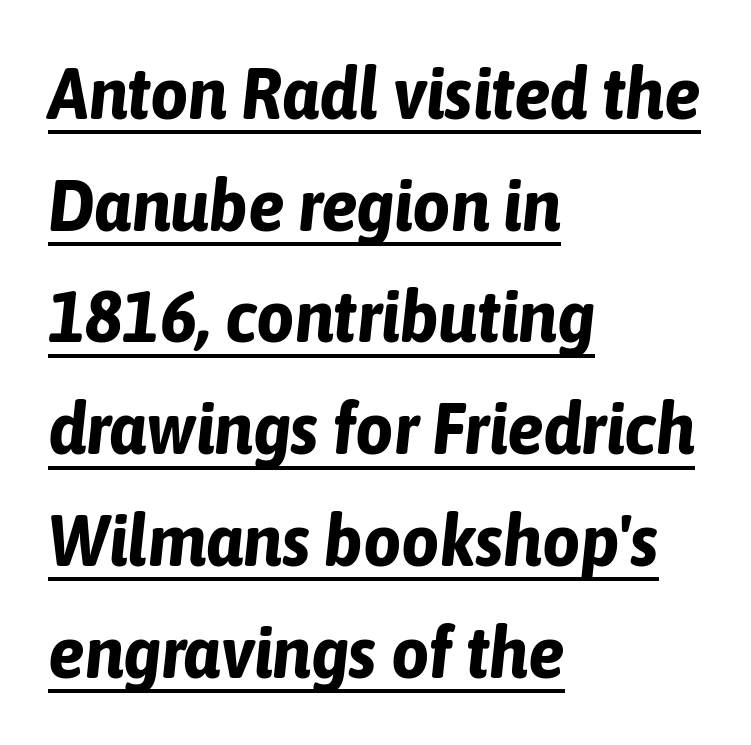
Q: Is the text bold? A: Yes.
Q: Is the text italic (slanted)? A: Yes, it leans right by about 6 degrees.
Q: Is the text underlined? A: Yes.
Q: How is the paragraph aligned? A: Left-aligned.
Q: Is the spacing between letters normal or unusually wide? A: Normal.
Q: Is the spacing between lines tight, normal or loose? A: Normal.
Q: Width (condensed, normal, or wide)? A: Condensed.
Q: Stroke contrast? A: Low.
Q: x-height? A: Medium.
Q: Monospaced? A: No.
